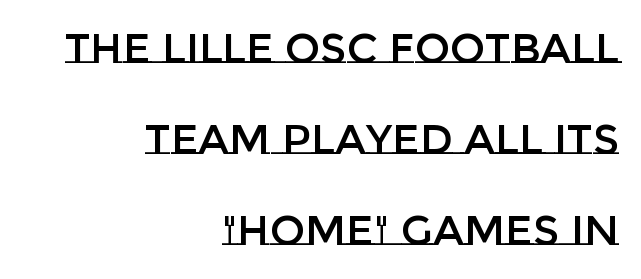
{"italic": "no", "width": "normal", "stroke_contrast": "low", "x_height": "large", "monospaced": "no", "underline": "no", "align": "right", "line_spacing": "loose", "line_spacing_ratio": 2.17, "letter_spacing": "normal", "letter_spacing_em": 0.0, "glyph_px": 42}
